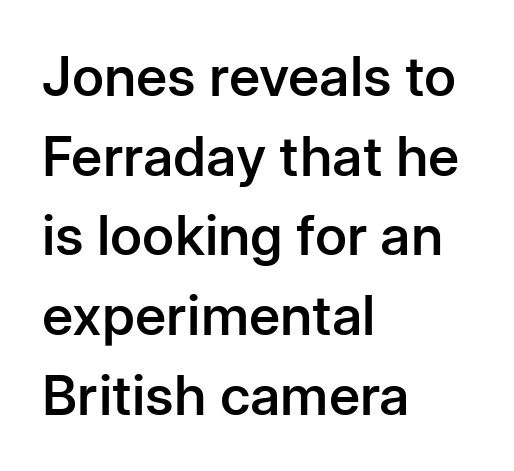
A typesetter would call this proportional, since set widths differ per character. Layout note: lines flush left. A bare baseline throughout the passage. Posture: vertical. The passage shown is typeset with a sans-serif family.
